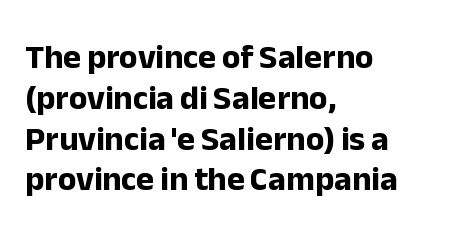
Q: Is the text bold? A: Yes.
Q: Is the text italic (slanted)? A: No, it is upright.
Q: Is the typeface a serif or a sans-serif typeface? A: Sans-serif.
Q: Is the text underlined? A: No.
Q: How is the paragraph aligned? A: Left-aligned.
Q: Is the spacing between letters normal or unusually wide? A: Normal.
Q: Width (condensed, normal, or wide)? A: Normal.
Q: Stroke contrast? A: Low.
Q: x-height? A: Medium.
Q: Monospaced? A: No.
